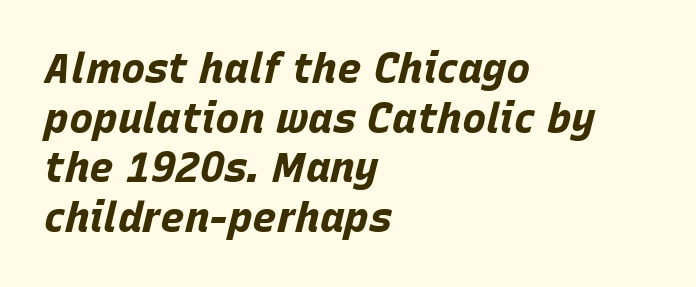
{"italic": "yes", "lean": "right", "slant_degrees": 15, "bold": "yes", "weight": "bold", "width": "normal", "stroke_contrast": "low", "x_height": "large", "monospaced": "no", "underline": "no", "align": "left", "line_spacing_ratio": 1.21, "letter_spacing": "normal", "letter_spacing_em": 0.0, "glyph_px": 41}
